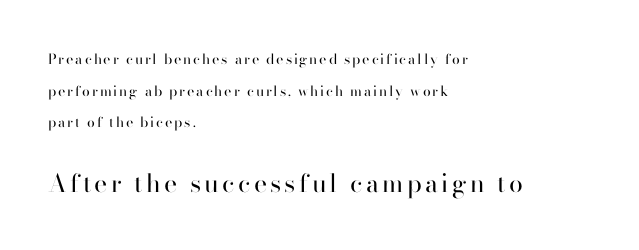
Do the letters lean? They stand straight. Compared with a centered layout, this one pins lines to the left instead. Weight: not bold — regular or lighter. The space beneath each line is pristine and unruled. The second block has been scaled up relative to the first.
